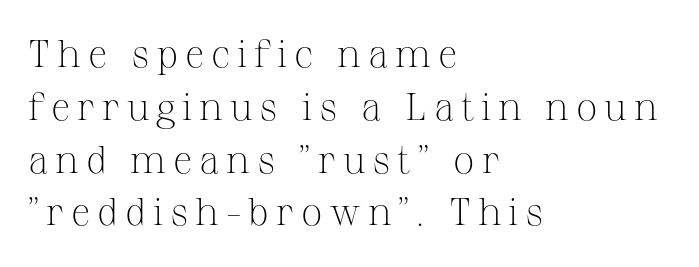
Q: Is the text bold? A: No.
Q: Is the text italic (slanted)? A: No, it is upright.
Q: Is the typeface a serif or a sans-serif typeface? A: Serif.
Q: Is the text underlined? A: No.
Q: How is the paragraph aligned? A: Left-aligned.
Q: Is the spacing between lines tight, normal or loose? A: Normal.
Q: Width (condensed, normal, or wide)? A: Normal.
Q: Stroke contrast? A: Medium.
Q: x-height? A: Medium.
Q: Monospaced? A: No.
